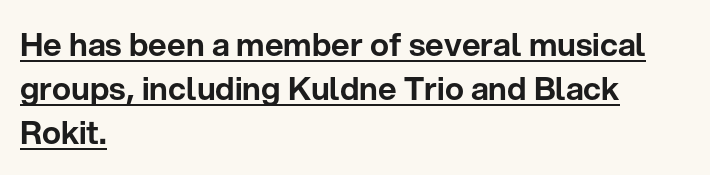
Q: Is the text italic (slanted)? A: No, it is upright.
Q: Is the typeface a serif or a sans-serif typeface? A: Sans-serif.
Q: Is the text underlined? A: Yes.
Q: How is the paragraph aligned? A: Left-aligned.
Q: Is the spacing between letters normal or unusually wide? A: Normal.
Q: Is the spacing between lines tight, normal or loose? A: Normal.
Q: Width (condensed, normal, or wide)? A: Normal.
Q: Stroke contrast? A: Low.
Q: x-height? A: Medium.
Q: Monospaced? A: No.
